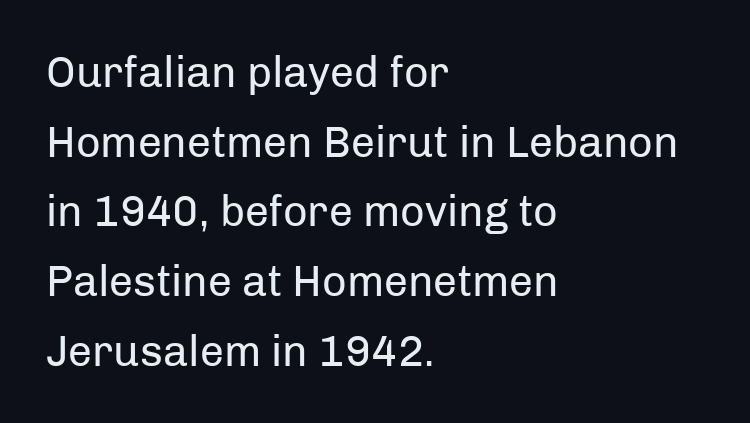
The image shows 43 px regular-weight sans-serif type, upright; set left-aligned, normal line spacing (1.62x), normal letter spacing, not underlined; low stroke contrast and a medium x-height.
